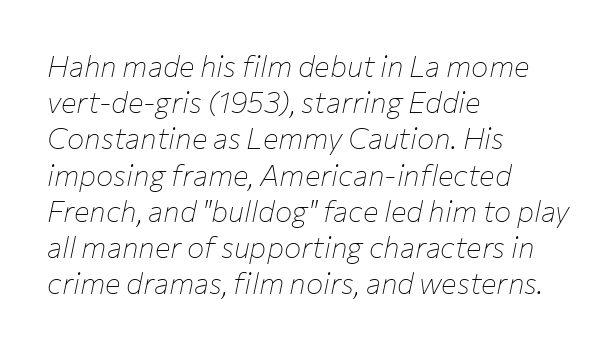
{"italic": "yes", "lean": "right", "slant_degrees": 12, "bold": "no", "weight": "thin", "width": "normal", "stroke_contrast": "low", "x_height": "medium", "monospaced": "no", "underline": "no", "align": "left", "line_spacing": "normal", "line_spacing_ratio": 1.25, "letter_spacing": "normal", "letter_spacing_em": 0.0, "glyph_px": 29}
